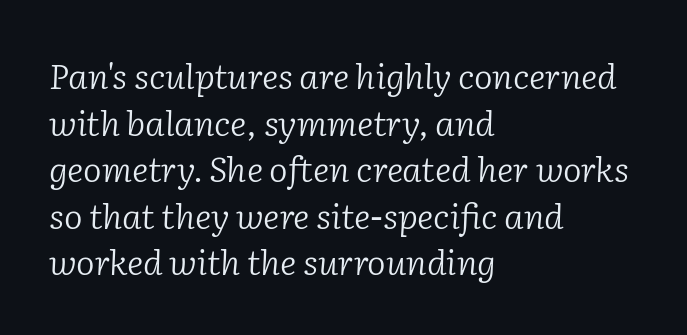
{"serif": "yes", "italic": "yes", "lean": "right", "slant_degrees": 2, "bold": "no", "weight": "light", "width": "normal", "stroke_contrast": "low", "x_height": "medium", "monospaced": "no", "underline": "no", "align": "left", "line_spacing": "normal", "line_spacing_ratio": 1.33, "letter_spacing": "normal", "letter_spacing_em": 0.0, "glyph_px": 35}
